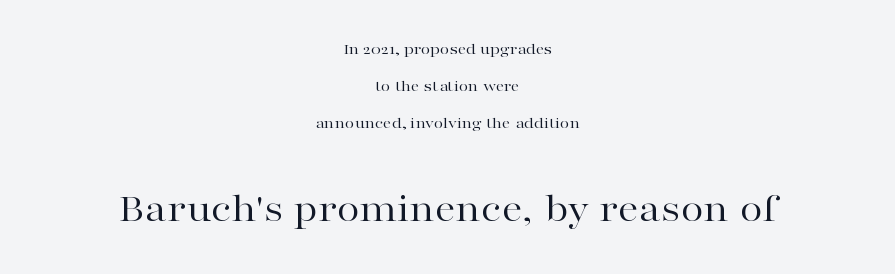
Q: Is the text bold? A: No.
Q: Is the text italic (slanted)? A: No, it is upright.
Q: Is the typeface a serif or a sans-serif typeface? A: Serif.
Q: Is the text underlined? A: No.
Q: How is the paragraph aligned? A: Centered.
Q: Is the spacing between letters normal or unusually wide? A: Normal.
Q: Is the spacing between lines tight, normal or loose? A: Loose.
Q: Which block of text is set in a larger size, the first (top) or the second (bottom)? A: The second (bottom) one.
Q: Width (condensed, normal, or wide)? A: Wide.
Q: Stroke contrast? A: High.
Q: x-height? A: Medium.
Q: Monospaced? A: No.
